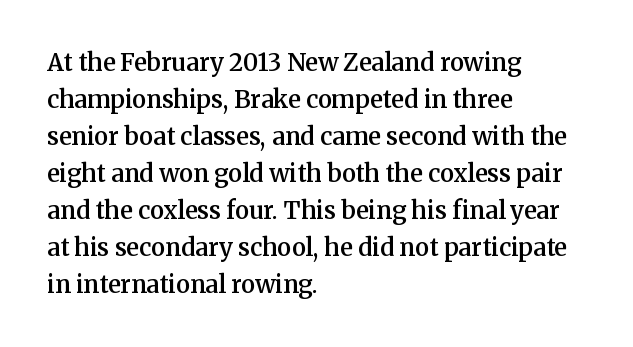
The image shows 24 px text type, upright; set left-aligned, normal line spacing (1.54x), normal letter spacing, not underlined.
